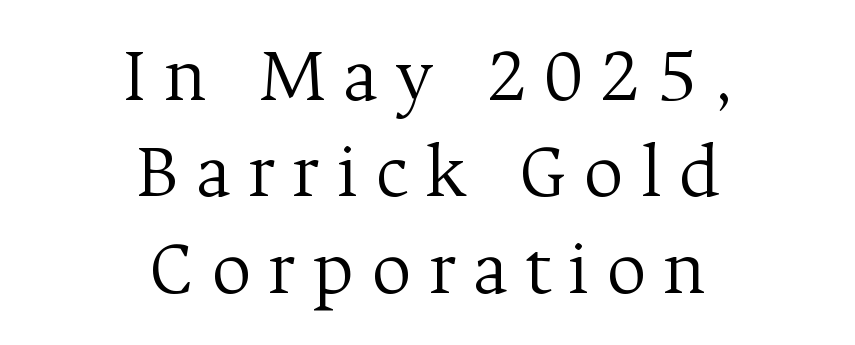
Q: Is the text bold? A: No.
Q: Is the text italic (slanted)? A: No, it is upright.
Q: Is the typeface a serif or a sans-serif typeface? A: Serif.
Q: Is the text underlined? A: No.
Q: How is the paragraph aligned? A: Centered.
Q: Is the spacing between letters normal or unusually wide? A: Unusually wide.
Q: Width (condensed, normal, or wide)? A: Normal.
Q: Stroke contrast? A: Medium.
Q: x-height? A: Medium.
Q: Monospaced? A: No.
